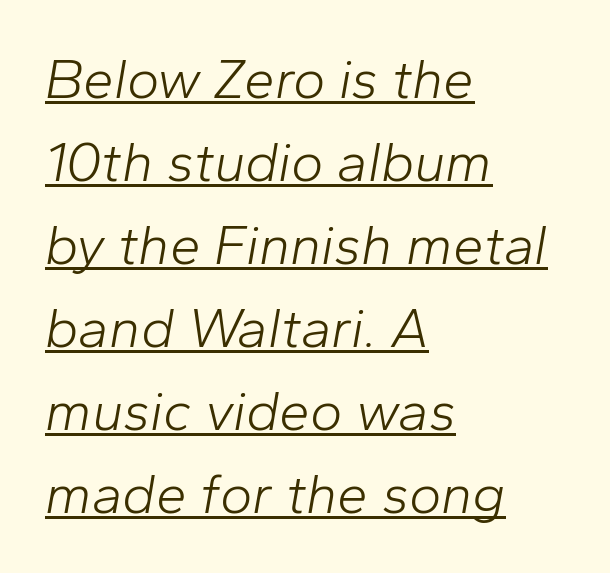
One-word summary of the alignment: left. A normal amount of white space separates one row of letters from the next. No letter is thick-stroked: the sample isn't bold. Notice how the stems are inclined rather than vertical — that's the hallmark of italics. Honestly, the letter spacing is just normal — you wouldn't notice it.
